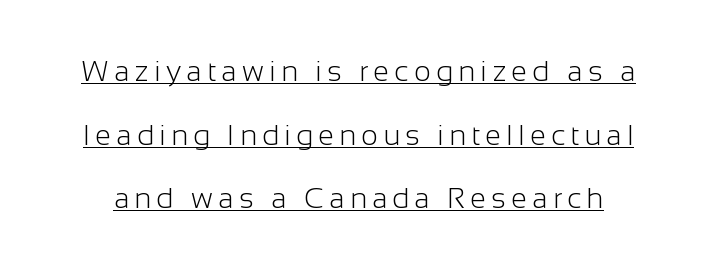
Letters have the restrained weight of plain body copy at most. Unlike italic type, these characters show no tilt at all. The rendering uses the underline text-decoration. This sample uses a sans-serif face. Quick note: interline space is abundant.
